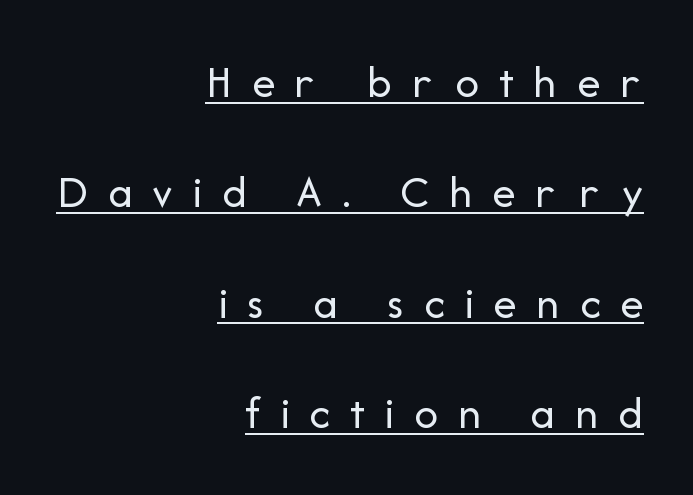
The typeface chosen for these lines omits serifs. Character widths vary here, with narrow letters taking less room than wide ones. The string is rendered with underlining switched on. Honestly, the rows look like they've been pulled way apart.
